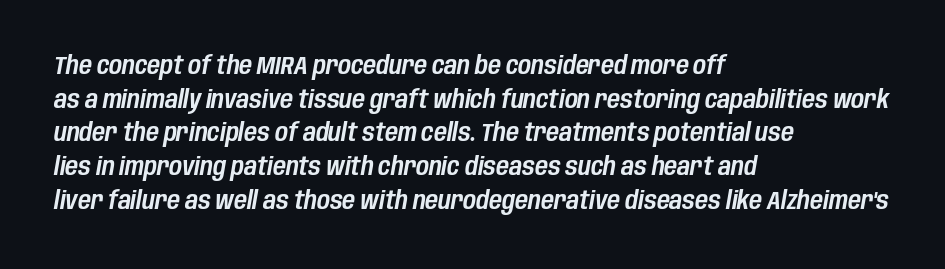
The image shows 25 px text type, italic (leaning right); set left-aligned, normal line spacing (1.35x), normal letter spacing, not underlined.
